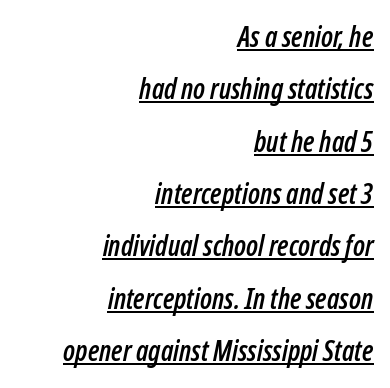
The image shows 28 px condensed type, italic (leaning right); set right-aligned, line spacing 1.87x, normal letter spacing, underlined; low stroke contrast and a medium x-height.
